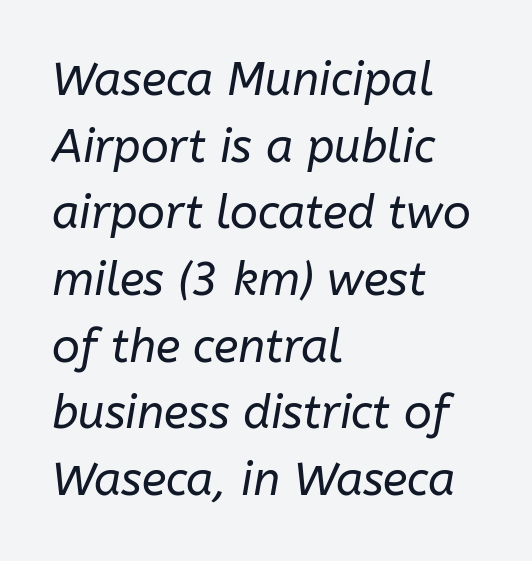
Q: Is the text bold? A: No.
Q: Is the text italic (slanted)? A: Yes, it leans right by about 10 degrees.
Q: Is the text underlined? A: No.
Q: How is the paragraph aligned? A: Left-aligned.
Q: Is the spacing between letters normal or unusually wide? A: Normal.
Q: Is the spacing between lines tight, normal or loose? A: Normal.
Q: Width (condensed, normal, or wide)? A: Normal.
Q: Stroke contrast? A: Low.
Q: x-height? A: Medium.
Q: Monospaced? A: No.
